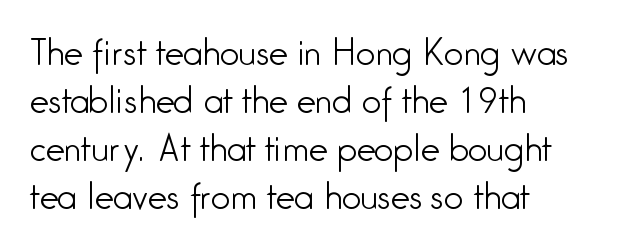
{"serif": "no", "italic": "no", "bold": "no", "weight": "light", "width": "condensed", "stroke_contrast": "low", "x_height": "medium", "monospaced": "no", "underline": "no", "align": "left", "line_spacing": "normal", "line_spacing_ratio": 1.41, "letter_spacing": "normal", "letter_spacing_em": 0.0, "glyph_px": 34}
